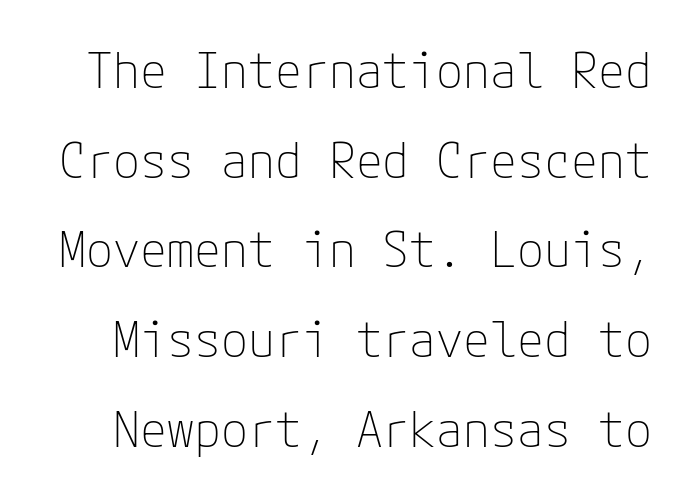
Q: Is the text bold? A: No.
Q: Is the text italic (slanted)? A: No, it is upright.
Q: Is the typeface a serif or a sans-serif typeface? A: Sans-serif.
Q: Is the text underlined? A: No.
Q: Is the spacing between letters normal or unusually wide? A: Normal.
Q: Width (condensed, normal, or wide)? A: Normal.
Q: Stroke contrast? A: Low.
Q: x-height? A: Medium.
